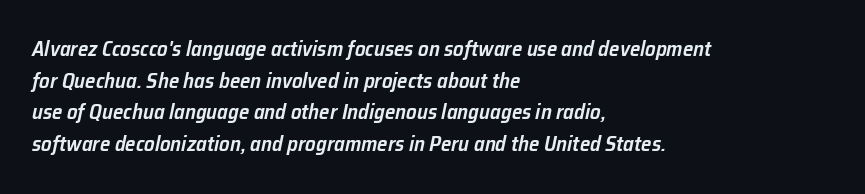
Look at the tracking — it's just the regular setting, nothing added. Characters are canted at an angle relative to the baseline's perpendicular. Layout note: lines flush left. These lines carry some extra weight — a demibold, not a full bold.
